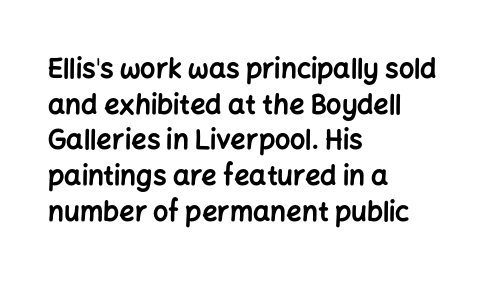
A typesetter would call this leading conventional body-copy spacing. Standard letterfit; no display-style spreading of the glyphs. The axis of the letterforms is exactly vertical. Typeset ragged right — the left edge is the straight one. Clear beneath every line of the passage. Each glyph is drawn with heavy, bold strokes.
